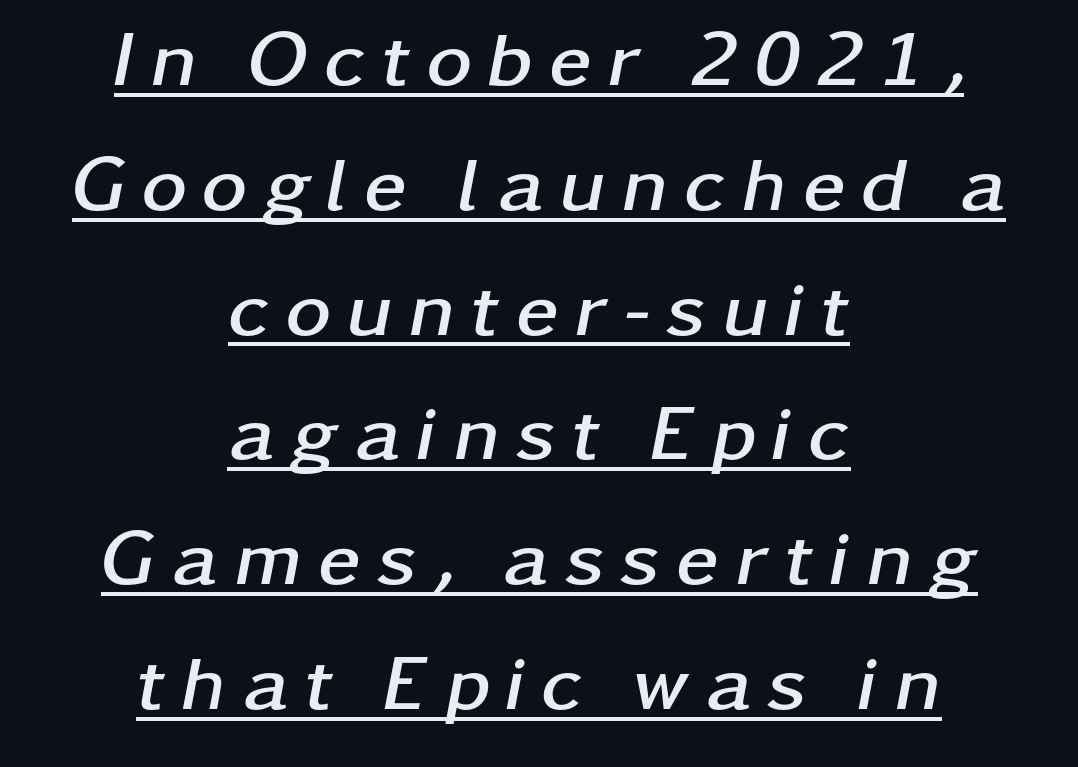
The image shows 78 px semibold, wide type, italic (leaning right); set centered, normal line spacing (1.6x), unusually wide letter spacing (+0.2 em), underlined; low stroke contrast and a medium x-height.
